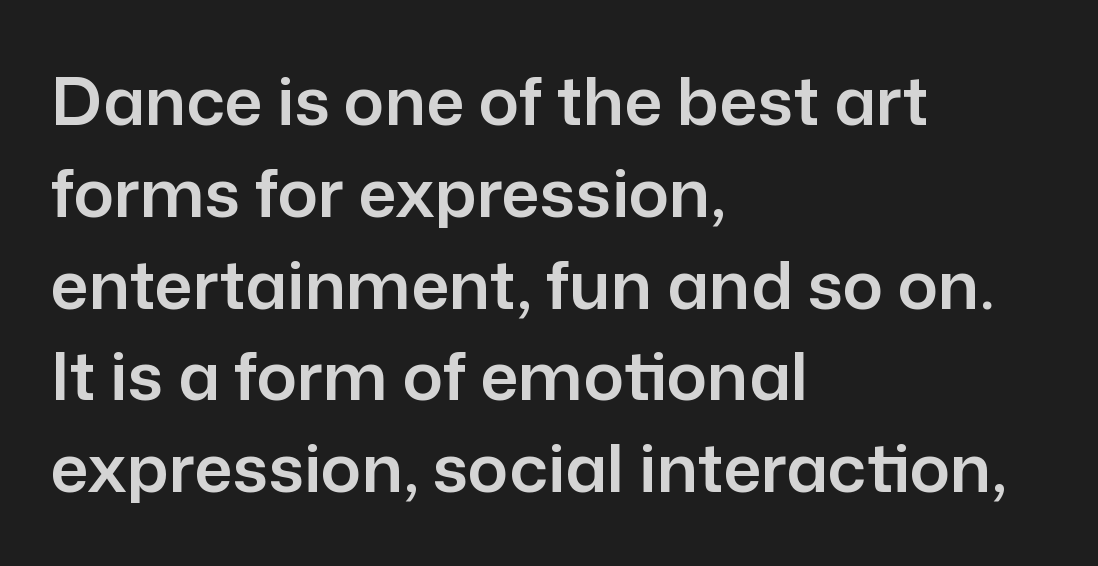
{"serif": "no", "italic": "no", "width": "normal", "stroke_contrast": "low", "x_height": "medium", "monospaced": "no", "underline": "no", "align": "left", "line_spacing": "normal", "line_spacing_ratio": 1.37, "letter_spacing": "normal", "letter_spacing_em": 0.0, "glyph_px": 67}
